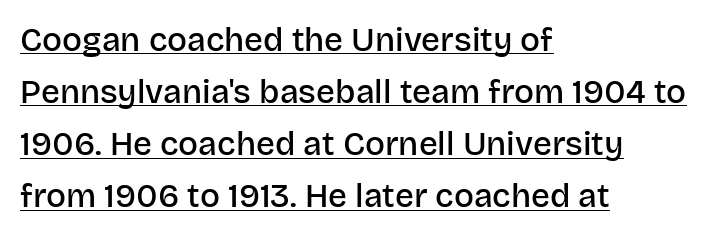
{"serif": "no", "italic": "no", "bold": "semi", "weight": "semibold", "width": "normal", "stroke_contrast": "low", "x_height": "large", "monospaced": "no", "underline": "yes", "align": "left", "line_spacing": "normal", "line_spacing_ratio": 1.58, "letter_spacing": "normal", "letter_spacing_em": 0.0, "glyph_px": 33}
